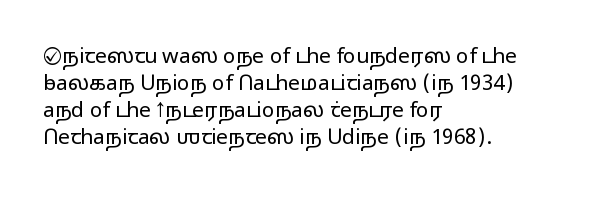
The passage shown is not underscored anywhere. Summary of vertical rhythm: regular, with standard interline spacing. The rag falls on the right side of this text block. Notice how the stems are strictly vertical — no italics here. Vertical stems look standard width or narrower in stroke.
